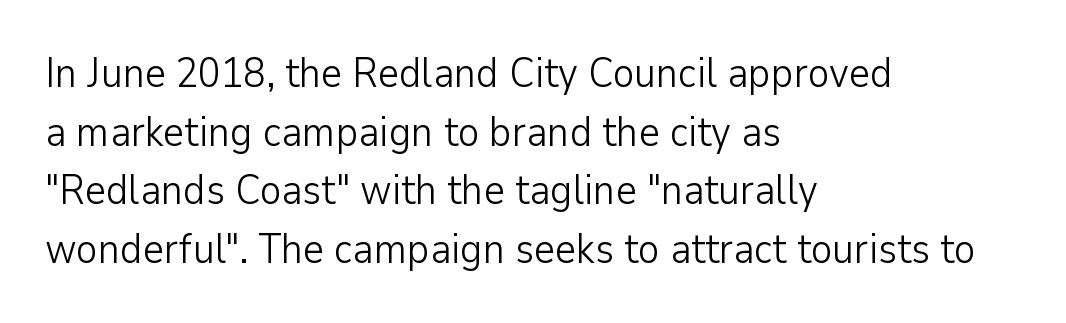
The image shows 41 px light sans-serif type, upright; set left-aligned, normal line spacing (1.43x), normal letter spacing, not underlined; low stroke contrast and a medium x-height.
